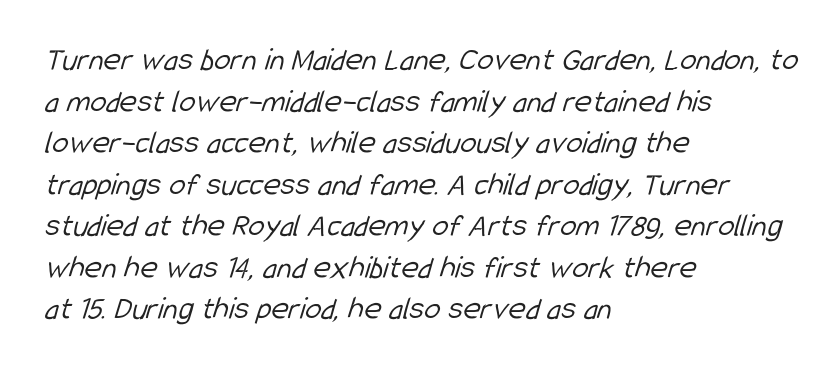
{"serif": "no", "bold": "no", "weight": "light", "width": "condensed", "stroke_contrast": "low", "x_height": "medium", "monospaced": "no", "underline": "no", "align": "left", "line_spacing": "normal", "line_spacing_ratio": 1.26, "letter_spacing": "normal", "letter_spacing_em": 0.0, "glyph_px": 33}
